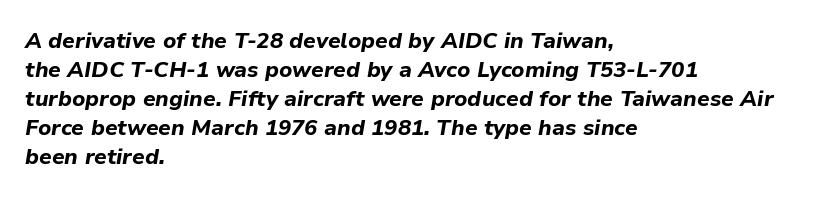
Q: Is the text bold? A: Yes.
Q: Is the text italic (slanted)? A: Yes, it leans right by about 9 degrees.
Q: Is the text underlined? A: No.
Q: How is the paragraph aligned? A: Left-aligned.
Q: Is the spacing between letters normal or unusually wide? A: Normal.
Q: Is the spacing between lines tight, normal or loose? A: Normal.
